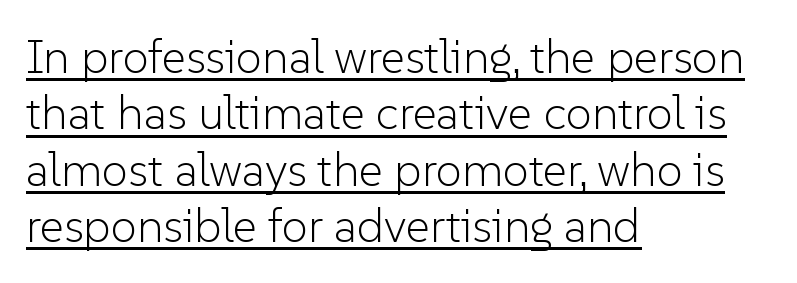
The image shows 47 px light sans-serif type, upright; set left-aligned, line spacing 1.2x, normal letter spacing, underlined; low stroke contrast and a medium x-height.
